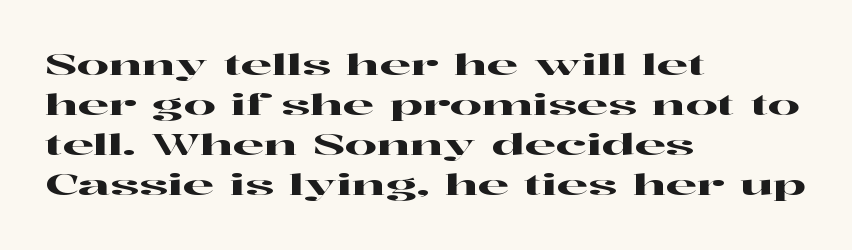
{"serif": "yes", "italic": "no", "width": "wide", "stroke_contrast": "high", "x_height": "medium", "monospaced": "no", "underline": "no", "align": "left", "line_spacing": "normal", "line_spacing_ratio": 1.43, "letter_spacing": "normal", "letter_spacing_em": 0.0, "glyph_px": 28}
